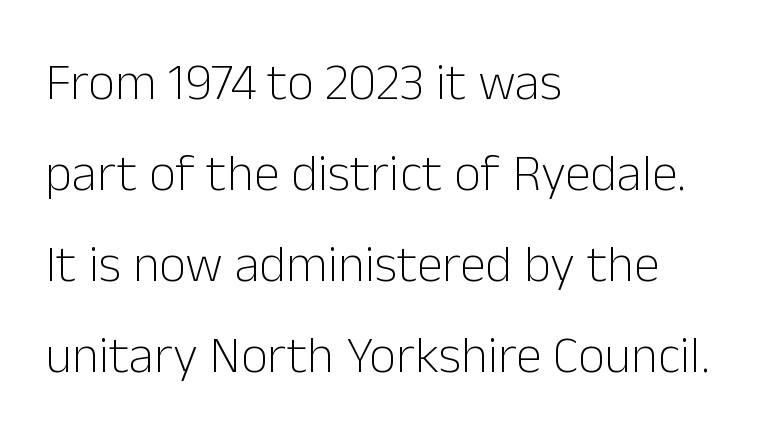
The rendering uses natural spacing where letterforms have individual widths. Is this a heavy cut? Hardly; it is regular or lighter. Each word holds together tightly as a unit, with standard inter-letter gaps. A student would call this left alignment; a typographer would say flush left, rag right.
